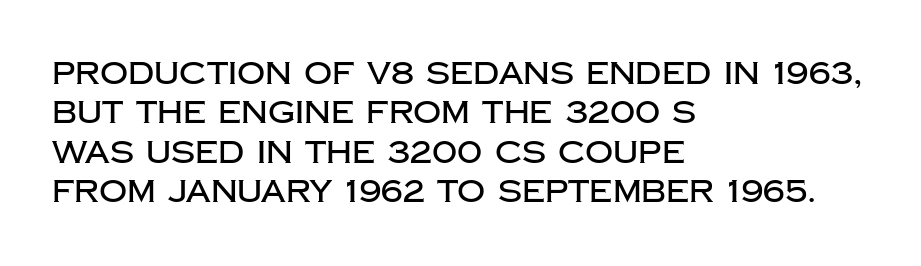
Q: Is the text italic (slanted)? A: No, it is upright.
Q: Is the typeface a serif or a sans-serif typeface? A: Sans-serif.
Q: Is the text underlined? A: No.
Q: How is the paragraph aligned? A: Left-aligned.
Q: Is the spacing between letters normal or unusually wide? A: Normal.
Q: Is the spacing between lines tight, normal or loose? A: Normal.
Q: Width (condensed, normal, or wide)? A: Normal.
Q: Stroke contrast? A: Low.
Q: x-height? A: Large.
Q: Monospaced? A: No.
